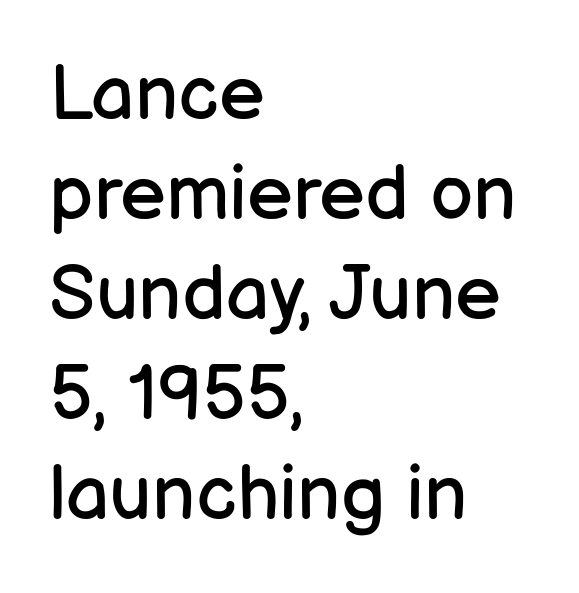
The image shows 77 px regular-weight sans-serif type, upright; set left-aligned, normal line spacing (1.3x), normal letter spacing, not underlined; low stroke contrast and a medium x-height.
